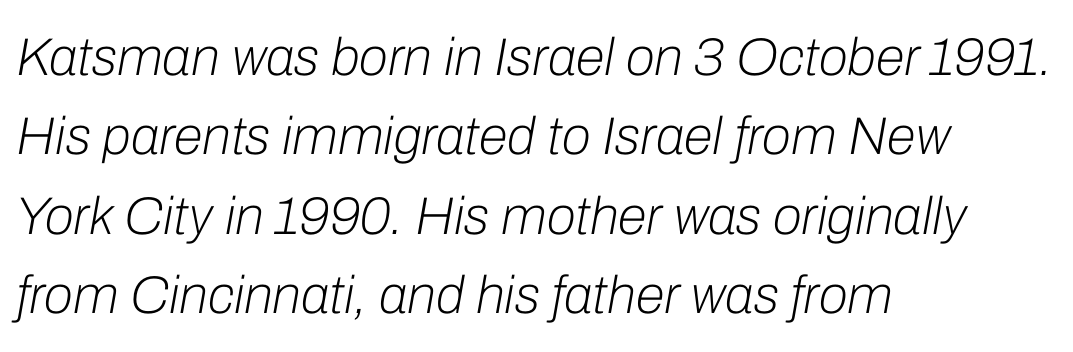
Observe the lean: these are italic letterforms. The rendering anchors every line to the left-hand side. Stems here are at most as thick as an everyday book face. These lines sit exactly where default settings would place them.
